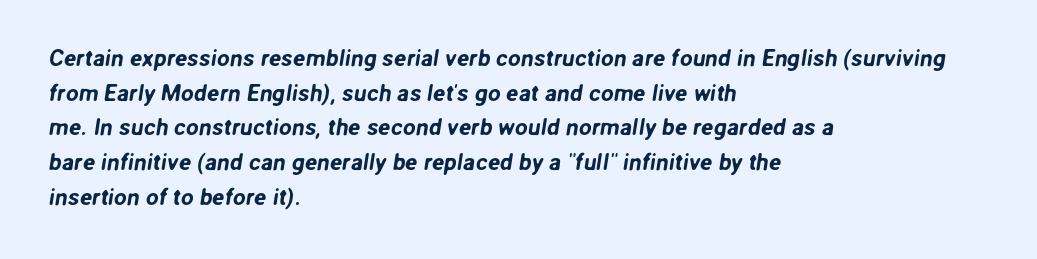
{"underline": "no", "align": "left", "line_spacing": "normal", "line_spacing_ratio": 1.51, "letter_spacing": "normal", "letter_spacing_em": 0.0, "glyph_px": 23}
